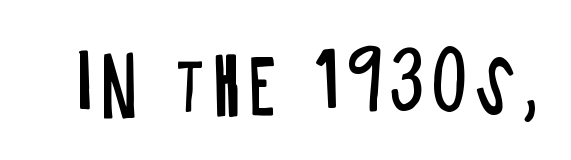
{"serif": "no", "italic": "no", "bold": "no", "weight": "regular", "width": "condensed", "stroke_contrast": "low", "x_height": "large", "monospaced": "no", "underline": "no", "glyph_px": 75}
